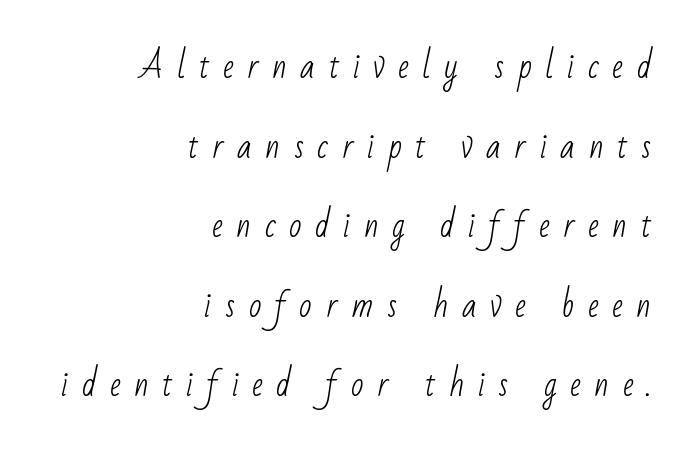
The image shows 33 px light, condensed sans-serif type; set right-aligned, loose line spacing (2.41x), unusually wide letter spacing (+0.41 em), not underlined; low stroke contrast and a small x-height.
